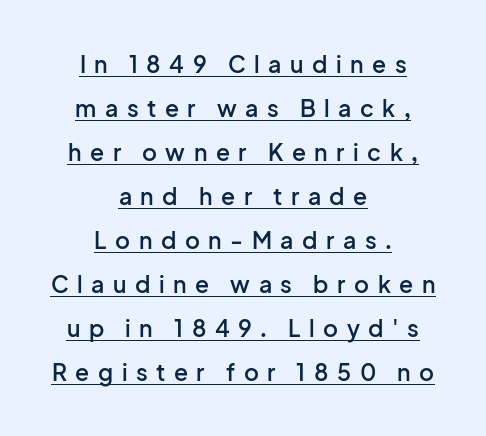
The image shows 23 px text type, upright; set centered, loose line spacing (1.91x), unusually wide letter spacing (+0.37 em), underlined.
